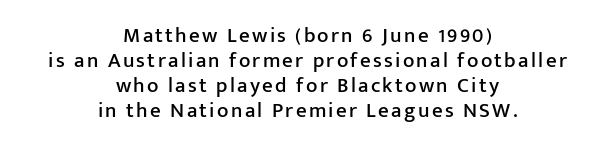
Q: Is the text italic (slanted)? A: No, it is upright.
Q: Is the text underlined? A: No.
Q: How is the paragraph aligned? A: Centered.
